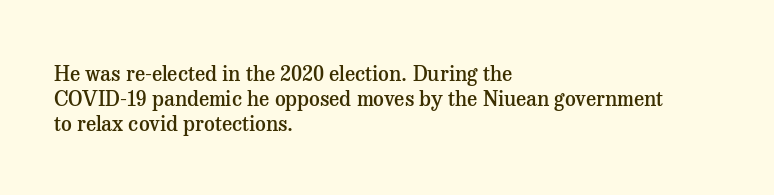
Q: Is the text bold? A: Semi-bold.
Q: Is the text italic (slanted)? A: No, it is upright.
Q: Is the text underlined? A: No.
Q: How is the paragraph aligned? A: Left-aligned.
Q: Is the spacing between letters normal or unusually wide? A: Normal.
